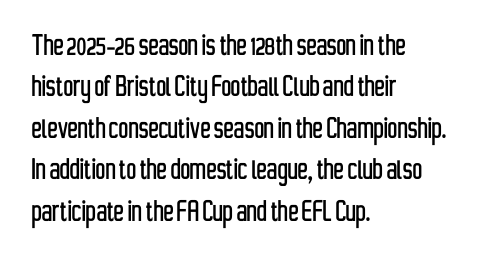
Q: Is the text italic (slanted)? A: No, it is upright.
Q: Is the typeface a serif or a sans-serif typeface? A: Sans-serif.
Q: Is the text underlined? A: No.
Q: How is the paragraph aligned? A: Left-aligned.
Q: Is the spacing between letters normal or unusually wide? A: Normal.
Q: Width (condensed, normal, or wide)? A: Condensed.
Q: Stroke contrast? A: Low.
Q: x-height? A: Medium.
Q: Monospaced? A: No.
